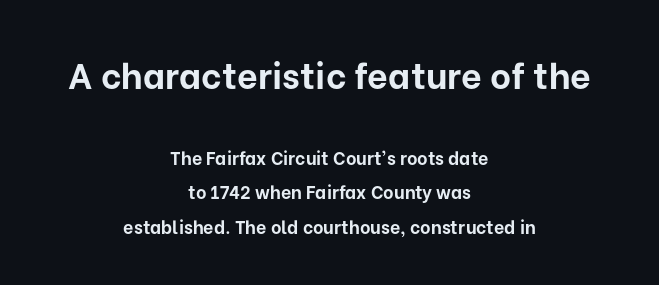
The passage shown stacks its lines with a broad gap. This is roman type, the default non-slanted kind. The line texture is even and compact thanks to regular tracking. Size contrast runs from large at the top to small at the bottom. Casual observation: everything's sitting right in the middle. The designer went with a sans here, leaving each stem footless.
